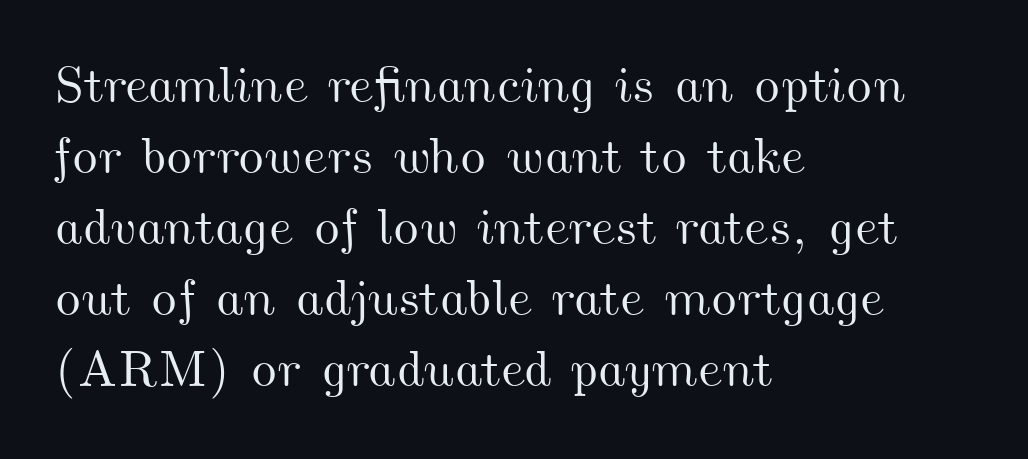
The image shows 51 px wide type; set left-aligned, normal line spacing (1.39x), normal letter spacing, not underlined; medium stroke contrast and a small x-height.
